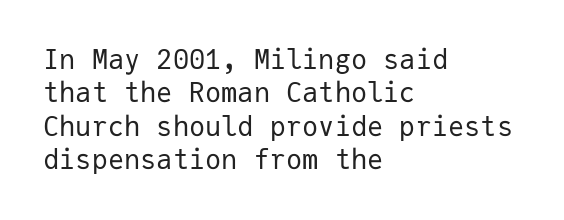
No letter is thick-stroked: the sample isn't bold. This rendering leaves character spacing at its baseline value. A bare baseline throughout the passage. Line beginnings align vertically; line endings do not. This sample uses an upright cut, with every glyph sitting square on the baseline.
